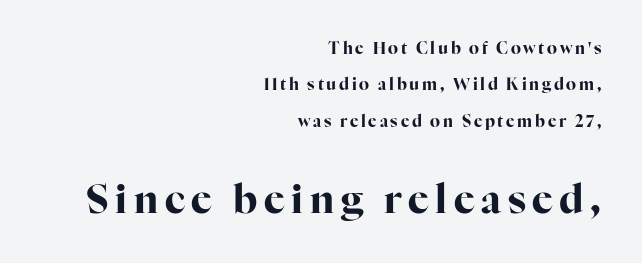
Right-aligned paragraph, ragged on the left. The font is running at its bold setting. Note: serifs present on the glyphs. Here the designer chose a conventional face with non-uniform glyph widths. Rule under the text: the space is simply empty. In this sample the second text group is rendered at the bigger scale.
